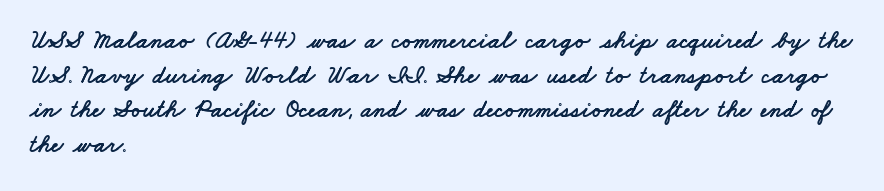
{"underline": "no", "align": "left", "line_spacing": "normal", "line_spacing_ratio": 1.39, "letter_spacing": "normal", "letter_spacing_em": 0.0, "glyph_px": 25}
